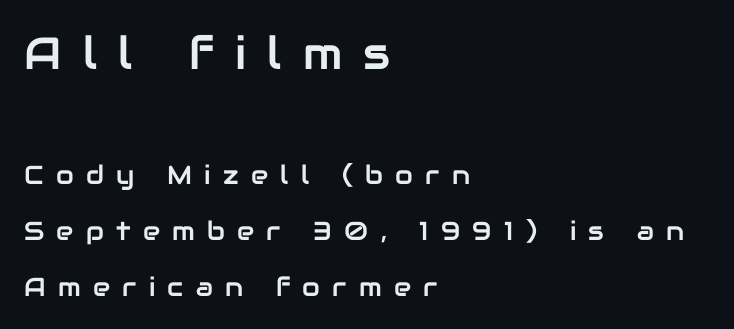
The image shows 45 px sans-serif type, upright; set left-aligned, loose line spacing (2.17x), unusually wide letter spacing (+0.47 em), not underlined; the first (top) block is 1.73x larger; low stroke contrast and a medium x-height.
